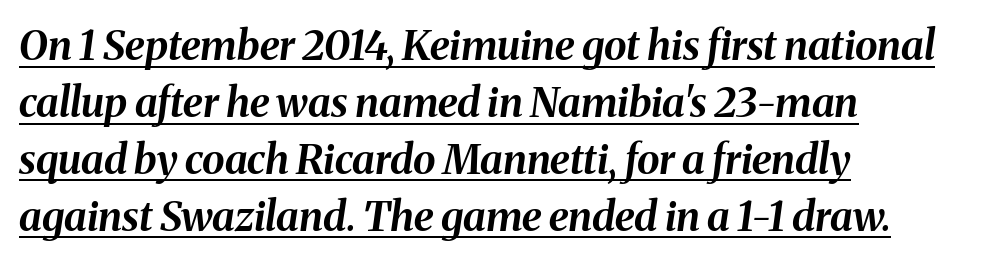
This is oblique type, the kind used for emphasis or titles. The typesetting leans heavy: a genuine bold. Left-aligned paragraph, ragged on the right. Underlining? Definitely there. Summary of vertical rhythm: regular, with standard interline spacing.
